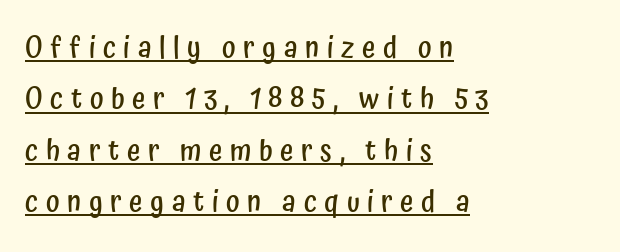
A typesetter would label this face a sans. What decoration does the sample have? An underline. Varying glyph widths throughout — classic text-font behaviour. A classic flush-left, rag-right setting is used for this passage.
